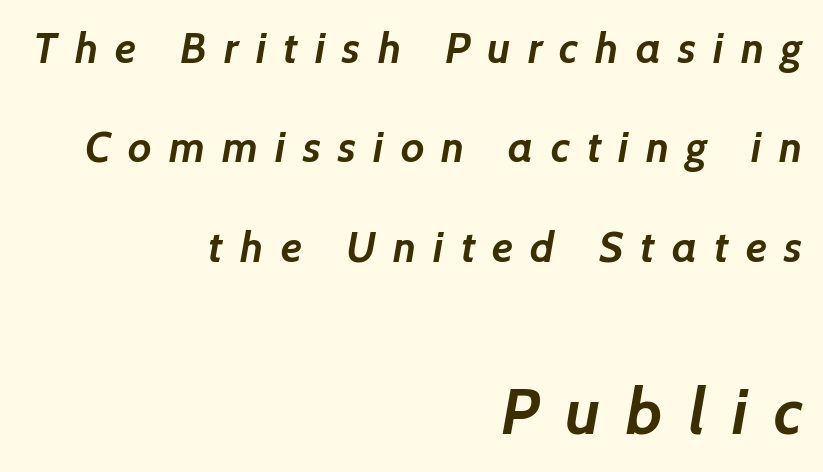
If you measured baseline to baseline, you'd find a long distance. Heavy-handed strokes throughout: this text is bold. Unlike a traditional serif, this face leaves its strokes unadorned. If you drew a ruler down the right edge, every line would touch it.
